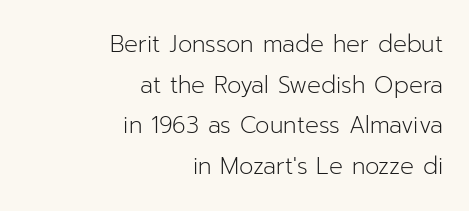
Q: Is the text bold? A: No.
Q: Is the text italic (slanted)? A: No, it is upright.
Q: Is the text underlined? A: No.
Q: How is the paragraph aligned? A: Right-aligned.
Q: Is the spacing between letters normal or unusually wide? A: Normal.
